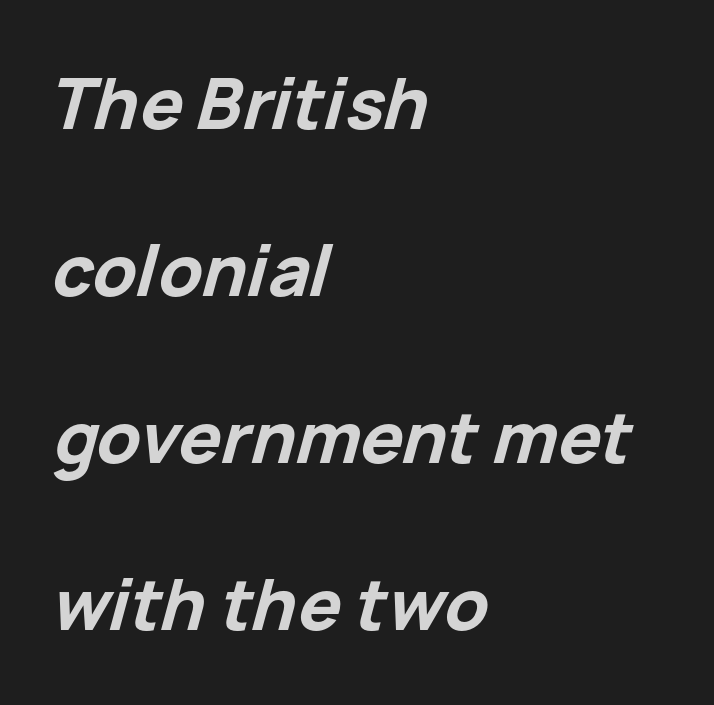
{"italic": "yes", "lean": "right", "slant_degrees": 15, "bold": "yes", "weight": "bold", "width": "normal", "stroke_contrast": "low", "x_height": "medium", "monospaced": "no", "underline": "no", "align": "left", "line_spacing": "loose", "line_spacing_ratio": 2.35, "letter_spacing": "normal", "letter_spacing_em": 0.0, "glyph_px": 71}
